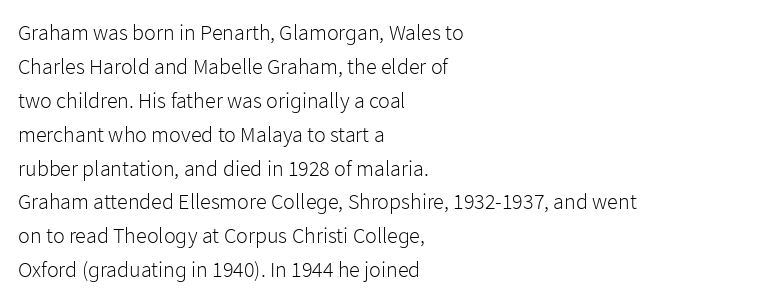
The image shows 22 px text type, upright; set left-aligned, normal line spacing (1.54x), normal letter spacing, not underlined.
